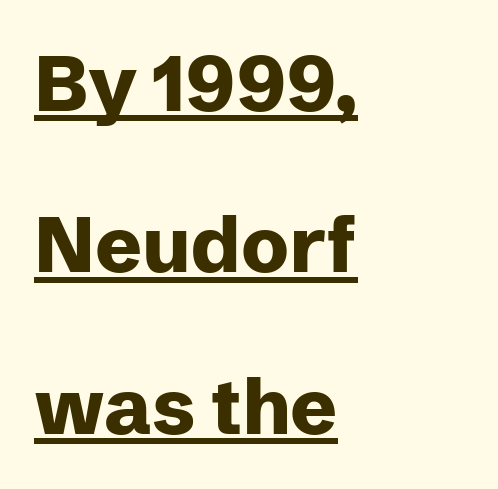
The specimen reads as upright at a glance. In terms of letterspacing, this is plain default setting. This is underlined copy, the kind a proofreader might mark for attention. The rendering uses a bold face; every stroke is thick and dark.
